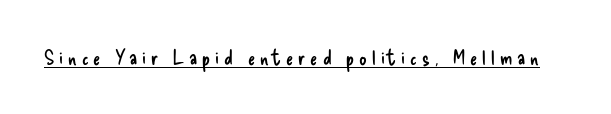
The image shows 21 px text type, upright; set unusually wide letter spacing (+0.24 em), underlined.
